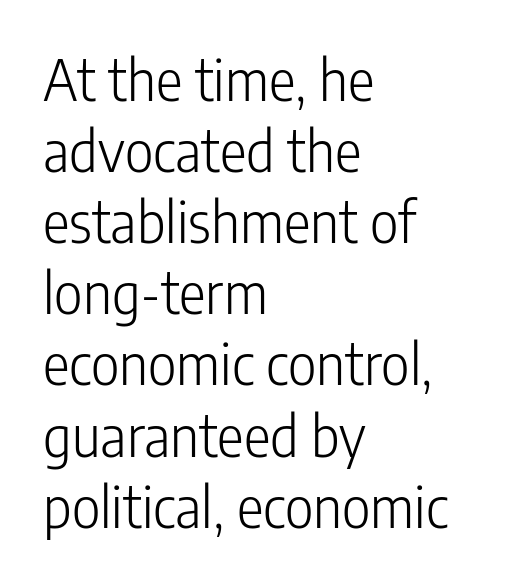
The image shows 56 px light, condensed sans-serif type, upright; set left-aligned, normal line spacing (1.27x), normal letter spacing, not underlined; low stroke contrast and a medium x-height.
